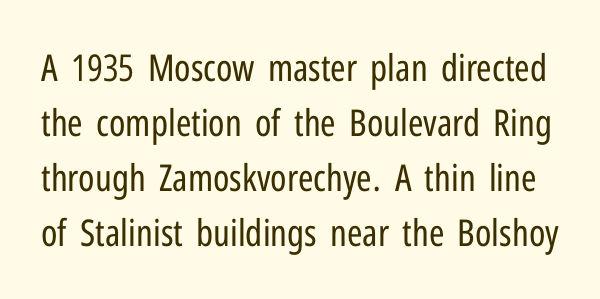
The image shows 37 px regular-weight, condensed sans-serif type, upright; set normal line spacing (1.49x), normal letter spacing, not underlined; low stroke contrast and a medium x-height.
